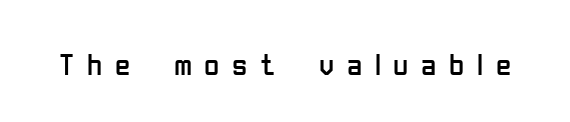
The image shows 31 px regular-weight, condensed sans-serif type, upright; set unusually wide letter spacing (+0.41 em), not underlined; low stroke contrast and a medium x-height.
